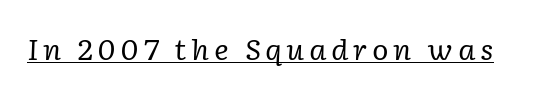
Q: Is the text bold? A: No.
Q: Is the text italic (slanted)? A: Yes, it leans right by about 2 degrees.
Q: Is the typeface a serif or a sans-serif typeface? A: Serif.
Q: Is the text underlined? A: Yes.
Q: Width (condensed, normal, or wide)? A: Normal.
Q: Stroke contrast? A: Low.
Q: x-height? A: Medium.
Q: Monospaced? A: No.
